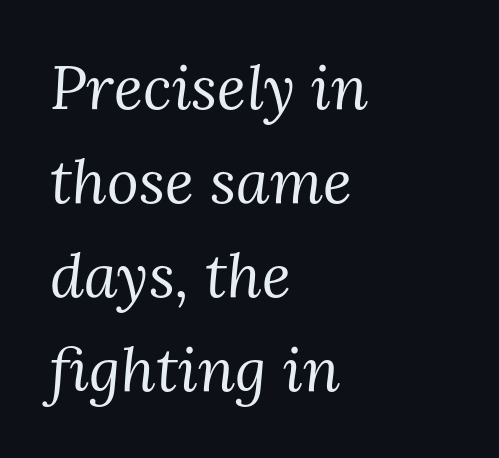
Q: Is the text bold? A: No.
Q: Is the text italic (slanted)? A: Yes, it leans right by about 3 degrees.
Q: Is the typeface a serif or a sans-serif typeface? A: Serif.
Q: Is the text underlined? A: No.
Q: How is the paragraph aligned? A: Left-aligned.
Q: Is the spacing between letters normal or unusually wide? A: Normal.
Q: Is the spacing between lines tight, normal or loose? A: Normal.
Q: Width (condensed, normal, or wide)? A: Normal.
Q: Stroke contrast? A: Medium.
Q: x-height? A: Medium.
Q: Monospaced? A: No.
